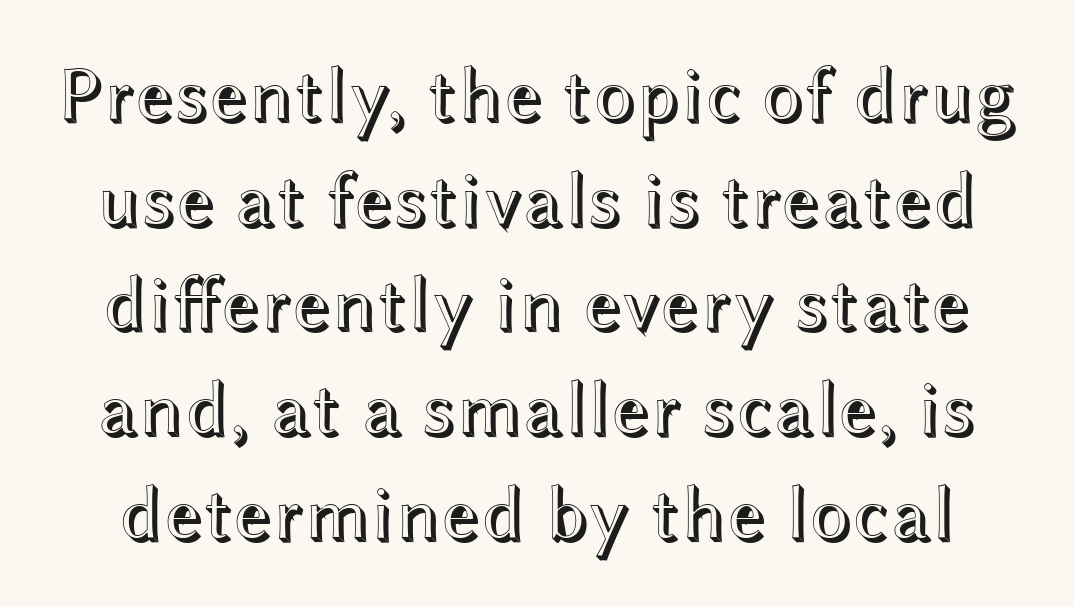
Q: Is the text italic (slanted)? A: No, it is upright.
Q: Is the text underlined? A: No.
Q: Is the spacing between letters normal or unusually wide? A: Normal.
Q: Is the spacing between lines tight, normal or loose? A: Normal.
Q: Width (condensed, normal, or wide)? A: Wide.
Q: x-height? A: Medium.
Q: Monospaced? A: No.
